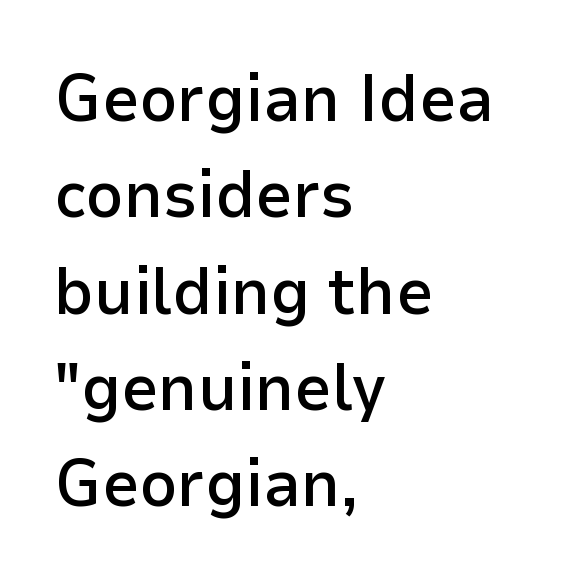
The type family on display is of the sans-serif kind. The rows are spaced the way most documents space them. On the weight axis this lands at semibold, roughly 600. The letters sit at their default tracking, neither squeezed nor spread.
